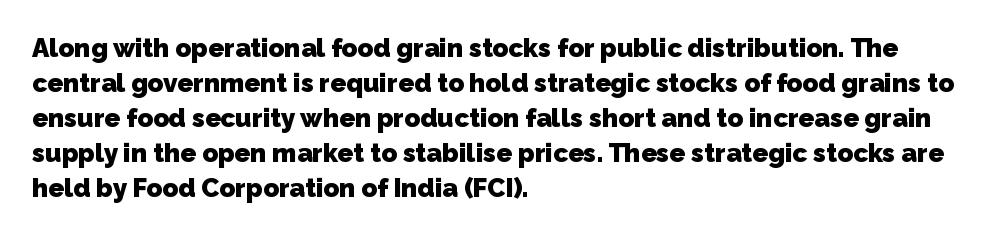
Q: Is the text bold? A: Yes.
Q: Is the text underlined? A: No.
Q: How is the paragraph aligned? A: Left-aligned.
Q: Is the spacing between letters normal or unusually wide? A: Normal.
Q: Is the spacing between lines tight, normal or loose? A: Normal.
